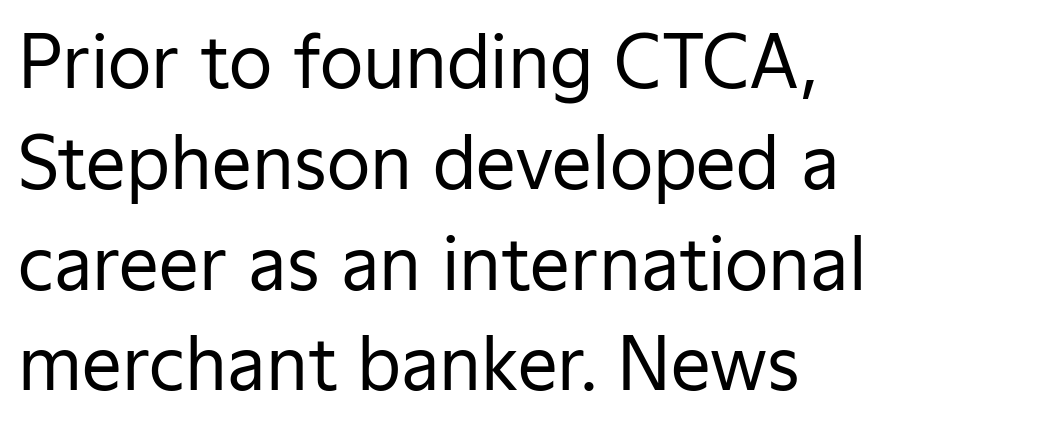
The passage shown is not bold in any degree. Does the leading feel generous? No, just average. This is the regular roman posture of the typeface. What stands out about the letter spacing? Nothing — it is the standard amount. Bare-footed words on every line. The face used here is proportionally spaced, like ordinary book or web type.
